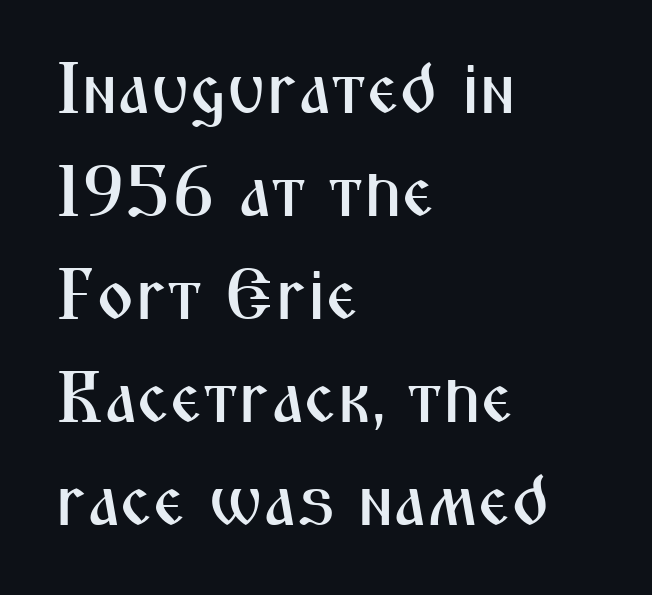
{"serif": "no", "italic": "no", "width": "condensed", "stroke_contrast": "medium", "x_height": "medium", "monospaced": "no", "underline": "no", "align": "left", "line_spacing": "normal", "line_spacing_ratio": 1.43, "letter_spacing": "normal", "letter_spacing_em": 0.0, "glyph_px": 72}
